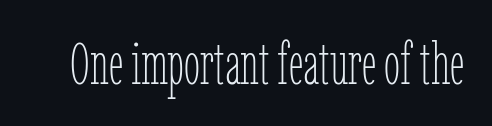
{"italic": "no", "bold": "no", "weight": "thin", "width": "condensed", "stroke_contrast": "low", "x_height": "medium", "monospaced": "no", "underline": "no", "letter_spacing": "normal", "letter_spacing_em": 0.0, "glyph_px": 59}
